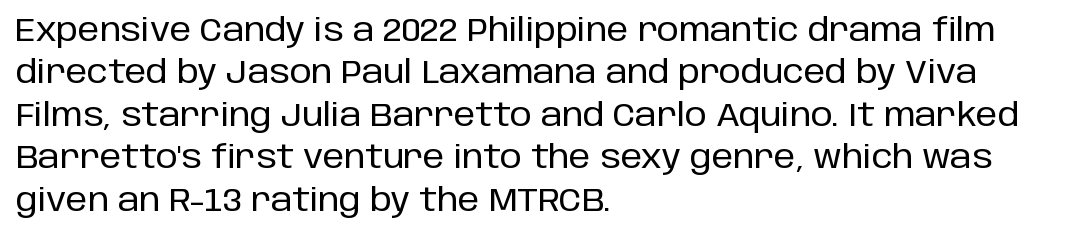
{"serif": "no", "italic": "no", "width": "normal", "stroke_contrast": "low", "x_height": "large", "monospaced": "no", "underline": "no", "align": "left", "line_spacing": "normal", "line_spacing_ratio": 1.37, "letter_spacing": "normal", "letter_spacing_em": 0.0, "glyph_px": 31}
